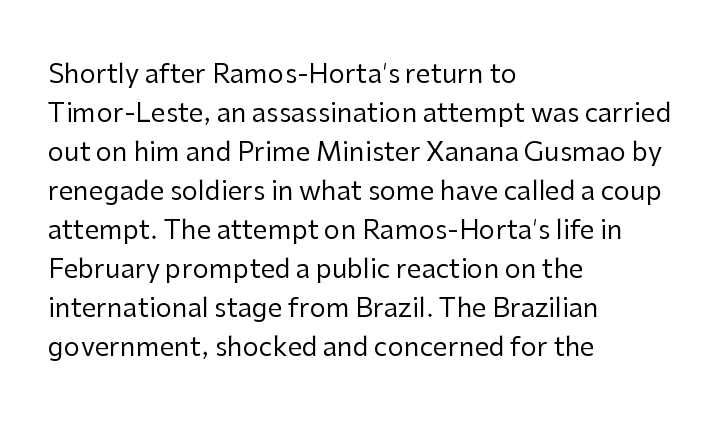
The image shows 26 px text type, upright; set left-aligned, normal line spacing (1.5x), normal letter spacing, not underlined.
